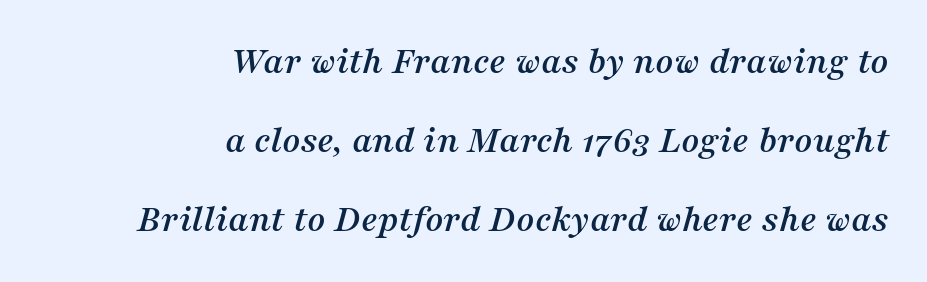
The image shows 39 px serif type, italic (leaning right); set right-aligned, loose line spacing (2.02x), normal letter spacing, not underlined; medium stroke contrast and a medium x-height.
